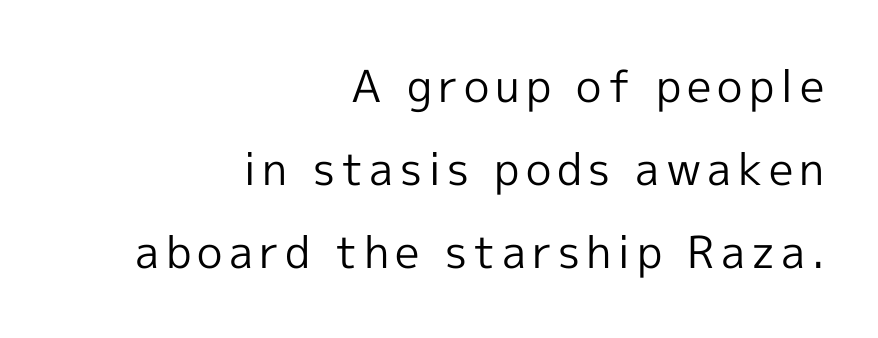
{"serif": "no", "italic": "no", "bold": "no", "weight": "regular", "width": "normal", "x_height": "medium", "monospaced": "no", "underline": "no", "align": "right", "line_spacing_ratio": 1.89, "glyph_px": 44}
